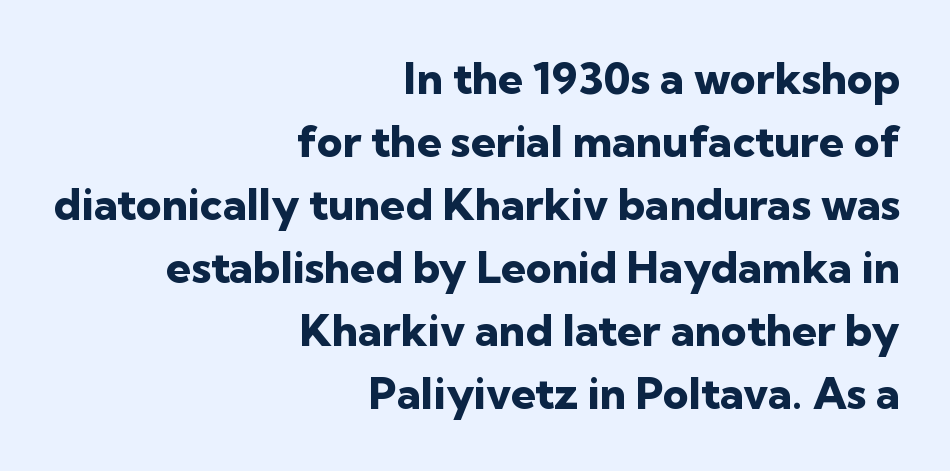
Right-aligned paragraph, ragged on the left. Compared with typical paragraphs, the rows here are spaced about the same. The rendering uses natural spacing where letterforms have individual widths. The words here are not underlined. The letters stand upright; this is a roman face. A typesetter would call this zero additional tracking.
